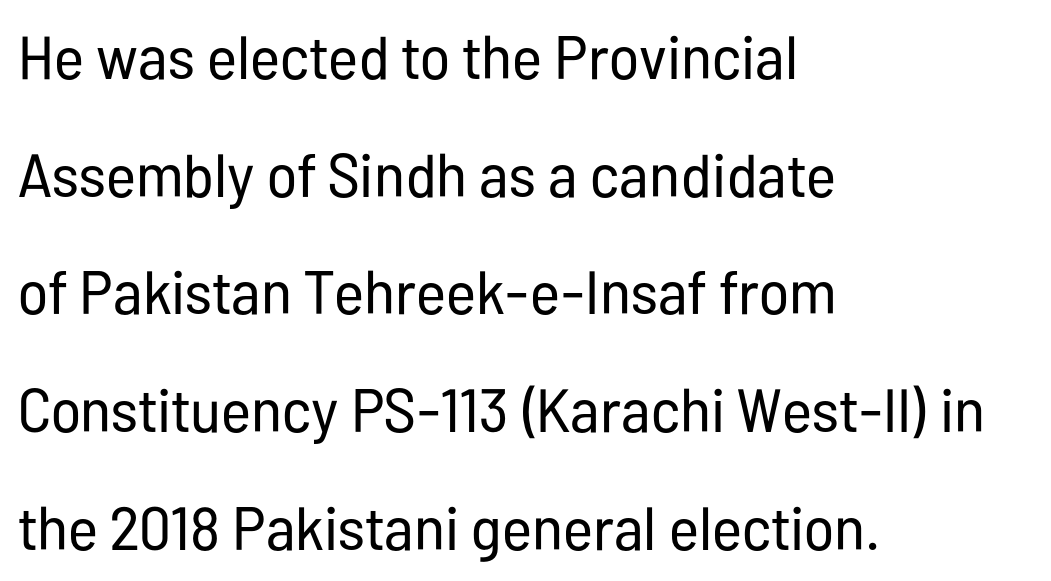
The image shows 61 px regular-weight, condensed sans-serif type, upright; set left-aligned, loose line spacing (1.93x), normal letter spacing, not underlined; low stroke contrast and a medium x-height.
